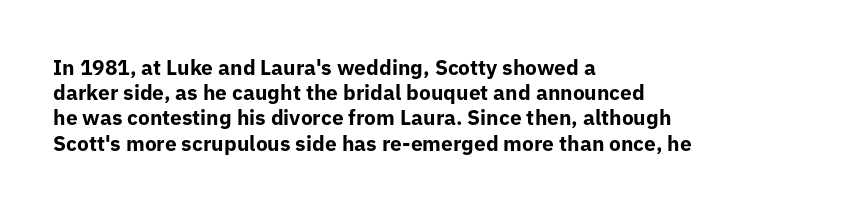
{"italic": "no", "bold": "yes", "underline": "no", "align": "left", "line_spacing_ratio": 1.2, "letter_spacing": "normal", "letter_spacing_em": 0.0, "glyph_px": 21}
